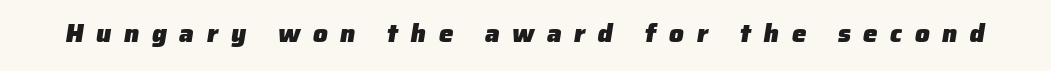
Students, note that the glyphs here are deliberately spaced far apart. Students, this is bold: see how much ink each stroke carries. Honestly, there is no underline to notice here at all.
